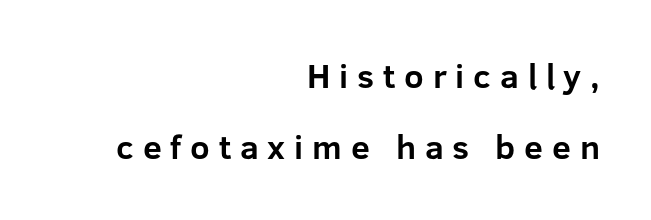
Q: Is the text bold? A: Yes.
Q: Is the text italic (slanted)? A: No, it is upright.
Q: Is the typeface a serif or a sans-serif typeface? A: Sans-serif.
Q: Is the text underlined? A: No.
Q: How is the paragraph aligned? A: Right-aligned.
Q: Is the spacing between letters normal or unusually wide? A: Unusually wide.
Q: Is the spacing between lines tight, normal or loose? A: Loose.
Q: Width (condensed, normal, or wide)? A: Normal.
Q: Stroke contrast? A: Low.
Q: x-height? A: Medium.
Q: Monospaced? A: No.
